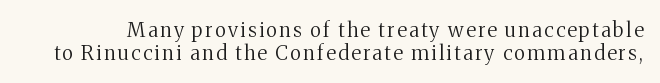
{"italic": "no", "bold": "no", "underline": "no", "line_spacing": "tight", "line_spacing_ratio": 1.14, "glyph_px": 20}
